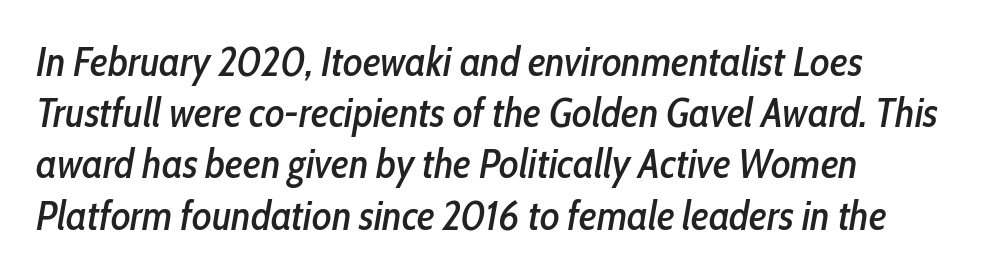
The image shows 41 px condensed type, italic (leaning right); set left-aligned, normal line spacing (1.25x), normal letter spacing, not underlined; low stroke contrast and a medium x-height.
